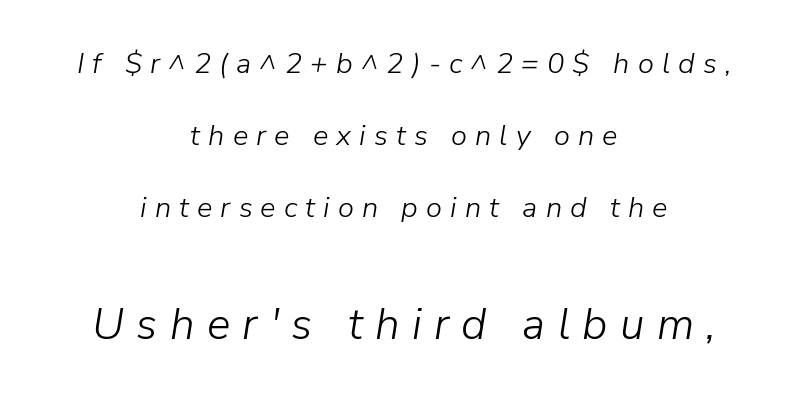
{"italic": "yes", "lean": "right", "slant_degrees": 9, "bold": "no", "weight": "light", "width": "normal", "stroke_contrast": "low", "x_height": "medium", "monospaced": "no", "underline": "no", "align": "center", "line_spacing": "loose", "line_spacing_ratio": 2.48, "letter_spacing": "wide", "letter_spacing_em": 0.28, "larger_block": "second", "size_ratio": 1.52, "glyph_px": 44}
